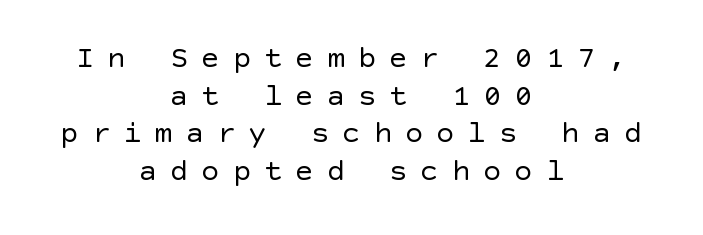
{"serif": "no", "italic": "no", "bold": "no", "weight": "regular", "width": "normal", "x_height": "large", "underline": "no", "align": "center", "line_spacing_ratio": 1.21, "letter_spacing": "wide", "letter_spacing_em": 0.41, "glyph_px": 31}
